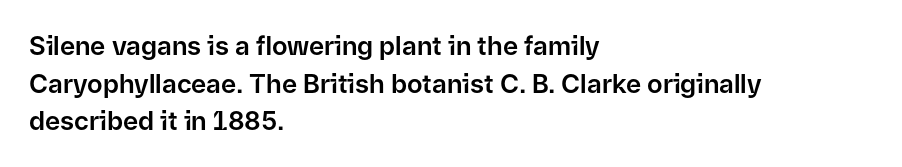
Q: Is the text italic (slanted)? A: No, it is upright.
Q: Is the text underlined? A: No.
Q: How is the paragraph aligned? A: Left-aligned.
Q: Is the spacing between letters normal or unusually wide? A: Normal.
Q: Is the spacing between lines tight, normal or loose? A: Normal.
